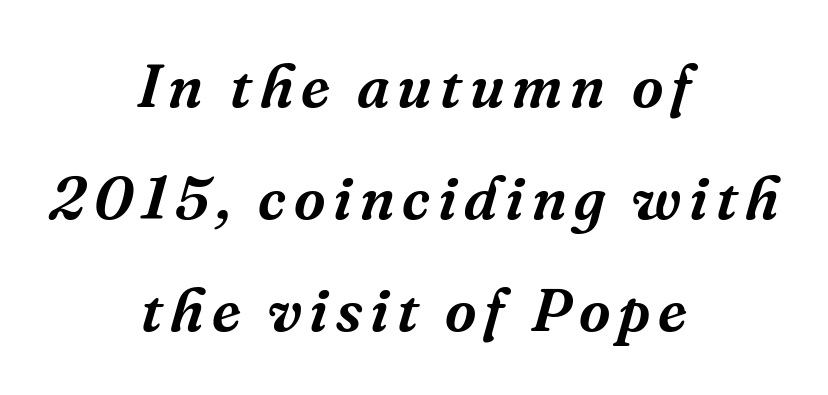
The font family rendered here belongs to the serif group. The letters advance in unequal steps, a hallmark of proportional type. Notice how the stems are inclined rather than vertical — that's the hallmark of italics. Horizontal alignment here is central, giving a formal, balanced look. The zone under the glyphs is completely vacant.
